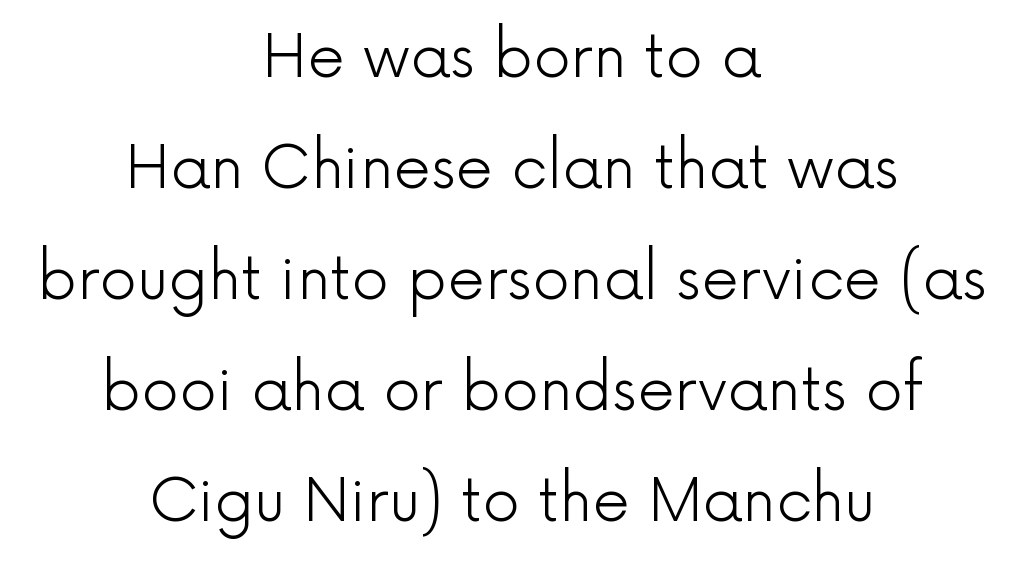
Q: Is the text bold? A: No.
Q: Is the text italic (slanted)? A: No, it is upright.
Q: Is the typeface a serif or a sans-serif typeface? A: Sans-serif.
Q: Is the text underlined? A: No.
Q: How is the paragraph aligned? A: Centered.
Q: Is the spacing between letters normal or unusually wide? A: Normal.
Q: Width (condensed, normal, or wide)? A: Normal.
Q: x-height? A: Medium.
Q: Monospaced? A: No.
